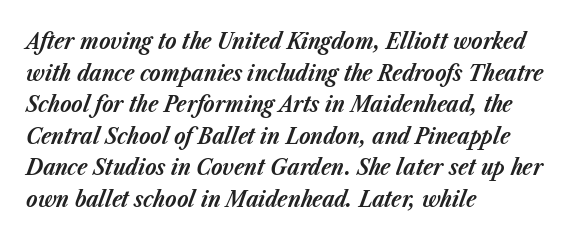
The image shows 23 px bold type, italic (leaning right); set left-aligned, normal line spacing (1.37x), normal letter spacing, not underlined.
